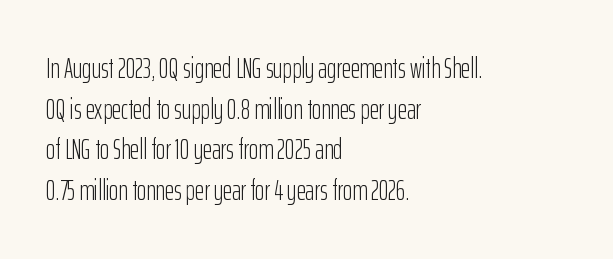
The image shows 28 px light, condensed sans-serif type, upright; set left-aligned, normal line spacing (1.45x), normal letter spacing, not underlined; low stroke contrast and a medium x-height.
